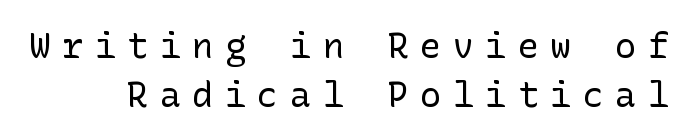
The image shows 35 px regular-weight sans-serif type, upright; set normal line spacing (1.39x), unusually wide letter spacing (+0.33 em), not underlined; low stroke contrast and a medium x-height.
